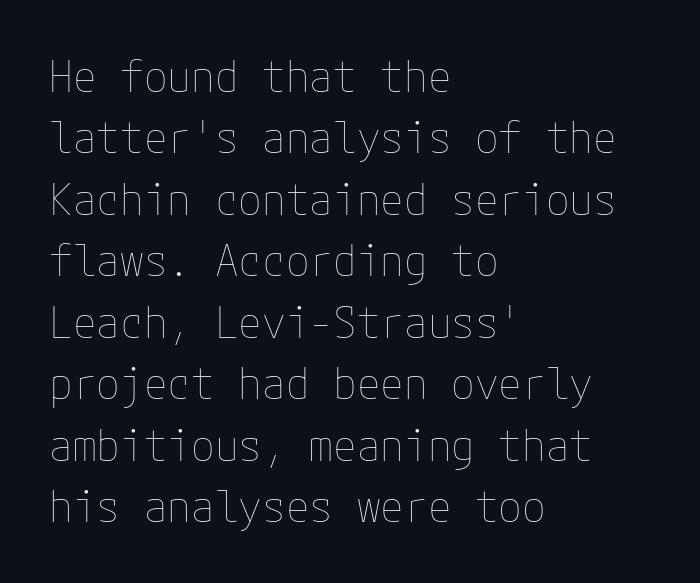
{"italic": "no", "bold": "no", "weight": "thin", "width": "normal", "stroke_contrast": "low", "x_height": "medium", "underline": "no", "align": "left", "line_spacing": "normal", "line_spacing_ratio": 1.43, "letter_spacing": "normal", "letter_spacing_em": 0.0, "glyph_px": 43}
